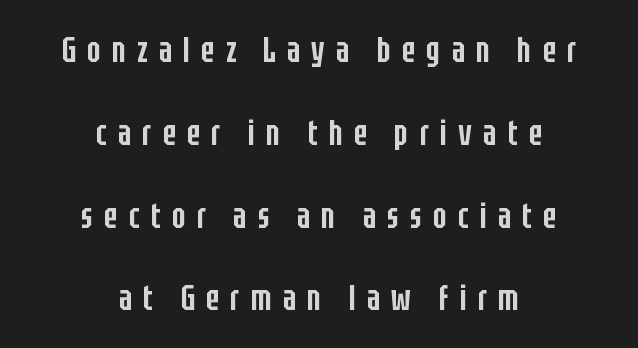
Q: Is the text bold? A: Semi-bold.
Q: Is the text italic (slanted)? A: No, it is upright.
Q: Is the typeface a serif or a sans-serif typeface? A: Sans-serif.
Q: Is the text underlined? A: No.
Q: How is the paragraph aligned? A: Centered.
Q: Is the spacing between letters normal or unusually wide? A: Unusually wide.
Q: Is the spacing between lines tight, normal or loose? A: Loose.
Q: Width (condensed, normal, or wide)? A: Condensed.
Q: Stroke contrast? A: Low.
Q: x-height? A: Large.
Q: Monospaced? A: No.
